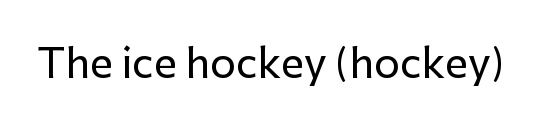
Q: Is the text italic (slanted)? A: No, it is upright.
Q: Is the typeface a serif or a sans-serif typeface? A: Sans-serif.
Q: Is the text underlined? A: No.
Q: Is the spacing between letters normal or unusually wide? A: Normal.
Q: Width (condensed, normal, or wide)? A: Normal.
Q: Stroke contrast? A: Low.
Q: x-height? A: Medium.
Q: Monospaced? A: No.
